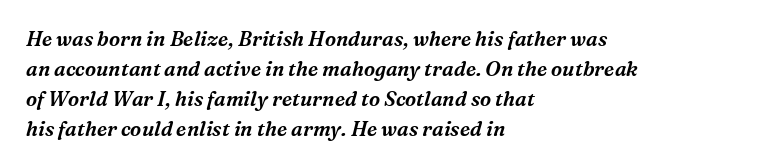
{"italic": "yes", "lean": "right", "slant_degrees": 16, "underline": "no", "align": "left", "line_spacing": "normal", "line_spacing_ratio": 1.5, "letter_spacing": "normal", "letter_spacing_em": 0.0, "glyph_px": 20}
